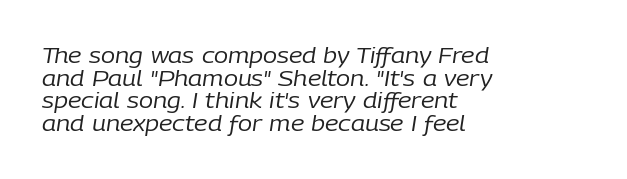
{"italic": "yes", "lean": "right", "slant_degrees": 9, "bold": "no", "underline": "no", "align": "left", "line_spacing": "tight", "line_spacing_ratio": 1.08, "letter_spacing": "normal", "letter_spacing_em": 0.0, "glyph_px": 21}
